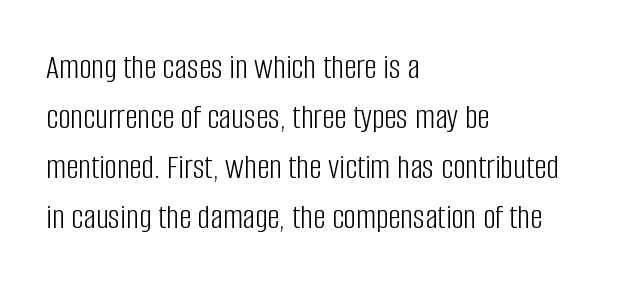
Q: Is the text bold? A: No.
Q: Is the text italic (slanted)? A: No, it is upright.
Q: Is the typeface a serif or a sans-serif typeface? A: Sans-serif.
Q: Is the text underlined? A: No.
Q: How is the paragraph aligned? A: Left-aligned.
Q: Is the spacing between letters normal or unusually wide? A: Normal.
Q: Is the spacing between lines tight, normal or loose? A: Normal.
Q: Width (condensed, normal, or wide)? A: Condensed.
Q: Stroke contrast? A: Low.
Q: x-height? A: Large.
Q: Monospaced? A: No.
